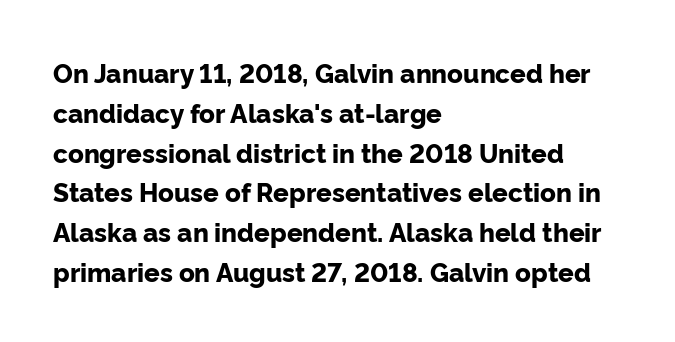
{"italic": "no", "bold": "yes", "underline": "no", "align": "left", "line_spacing": "normal", "line_spacing_ratio": 1.53, "letter_spacing": "normal", "letter_spacing_em": 0.0, "glyph_px": 26}
